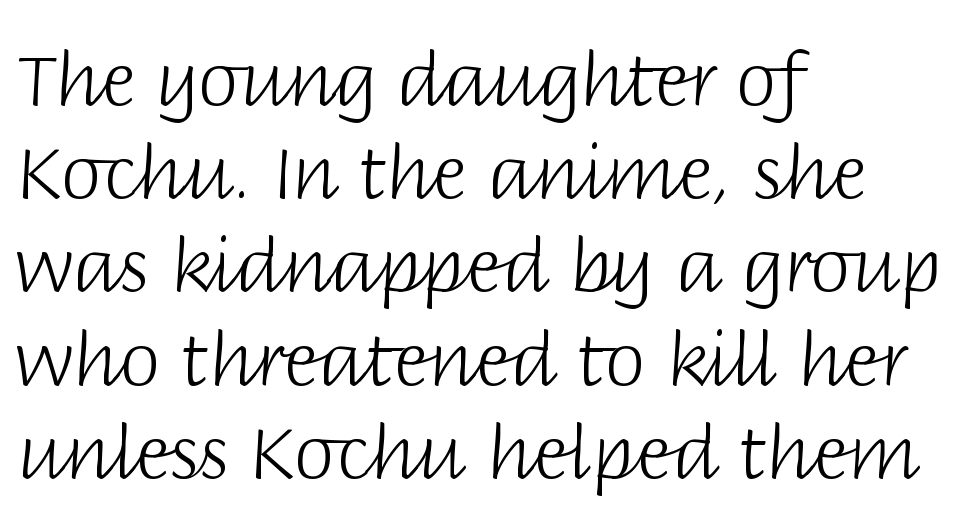
{"serif": "no", "italic": "no", "bold": "no", "weight": "light", "width": "normal", "stroke_contrast": "low", "x_height": "large", "monospaced": "no", "underline": "no", "align": "left", "line_spacing": "normal", "line_spacing_ratio": 1.26, "letter_spacing": "normal", "letter_spacing_em": 0.0, "glyph_px": 74}
